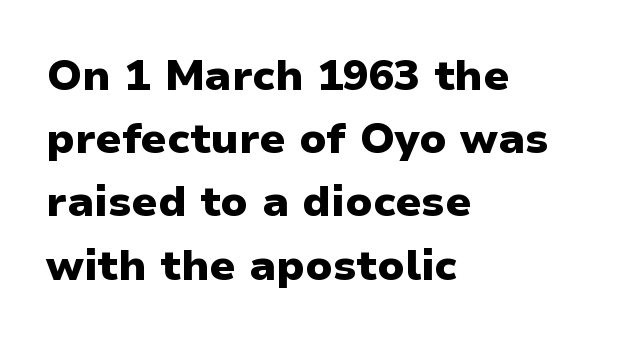
Q: Is the text bold? A: Yes.
Q: Is the text italic (slanted)? A: No, it is upright.
Q: Is the typeface a serif or a sans-serif typeface? A: Sans-serif.
Q: Is the text underlined? A: No.
Q: How is the paragraph aligned? A: Left-aligned.
Q: Is the spacing between letters normal or unusually wide? A: Normal.
Q: Is the spacing between lines tight, normal or loose? A: Normal.
Q: Width (condensed, normal, or wide)? A: Normal.
Q: Stroke contrast? A: Low.
Q: x-height? A: Medium.
Q: Monospaced? A: No.
